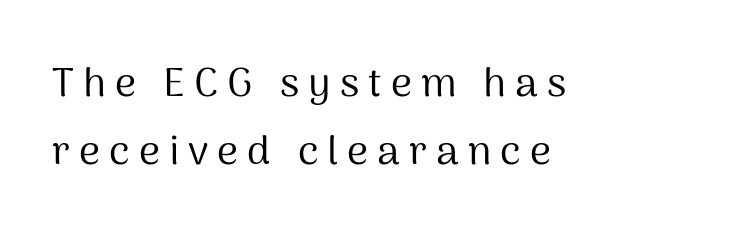
{"serif": "no", "italic": "no", "bold": "no", "weight": "regular", "width": "normal", "stroke_contrast": "medium", "x_height": "medium", "monospaced": "no", "underline": "no", "align": "left", "line_spacing": "normal", "line_spacing_ratio": 1.67, "letter_spacing": "wide", "letter_spacing_em": 0.22, "glyph_px": 41}
